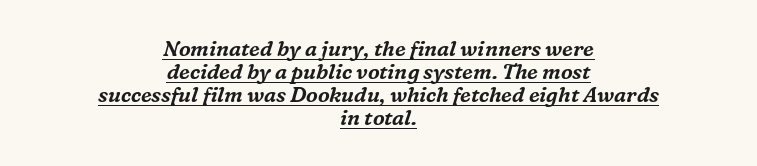
{"italic": "yes", "lean": "right", "slant_degrees": 16, "underline": "yes", "align": "center", "line_spacing": "tight", "line_spacing_ratio": 1.09, "letter_spacing": "normal", "letter_spacing_em": 0.0, "glyph_px": 21}
